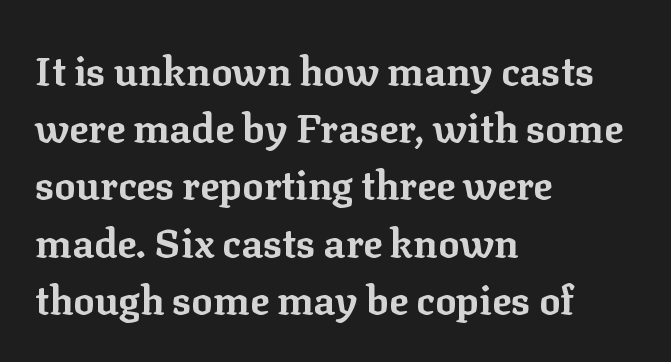
Strong, thick strokes mark this as bold type. Successive baselines arrive at the customary interval. A roman cut, with each character standing at attention. The letters sit at their default tracking, neither squeezed nor spread. Quick note: underline off. Examine the stroke ends and you'll spot serifs.
